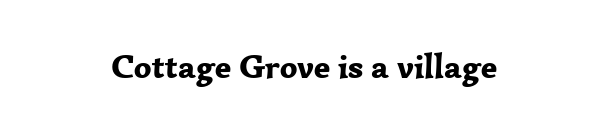
{"serif": "yes", "italic": "no", "bold": "yes", "weight": "bold", "width": "normal", "stroke_contrast": "low", "x_height": "medium", "monospaced": "no", "underline": "no", "align": "center", "letter_spacing": "normal", "letter_spacing_em": 0.0, "glyph_px": 34}
